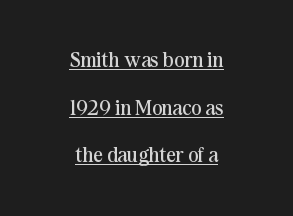
{"italic": "no", "bold": "no", "underline": "yes", "align": "center", "line_spacing": "loose", "line_spacing_ratio": 2.27, "letter_spacing": "normal", "letter_spacing_em": 0.0, "glyph_px": 21}
